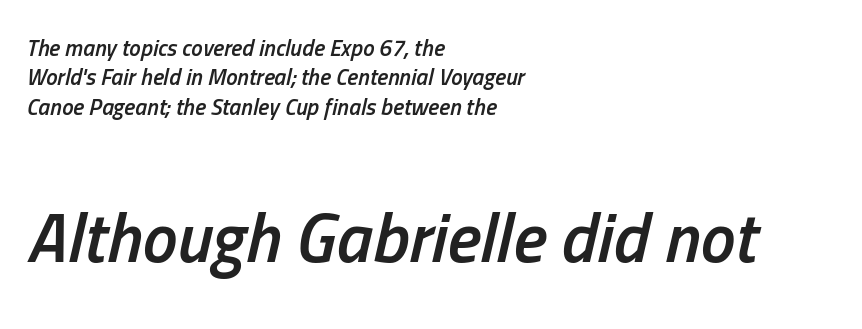
Q: Is the text bold? A: Semi-bold.
Q: Is the text italic (slanted)? A: Yes, it leans right by about 13 degrees.
Q: Is the text underlined? A: No.
Q: How is the paragraph aligned? A: Left-aligned.
Q: Is the spacing between letters normal or unusually wide? A: Normal.
Q: Is the spacing between lines tight, normal or loose? A: Normal.
Q: Which block of text is set in a larger size, the first (top) or the second (bottom)? A: The second (bottom) one.
Q: Width (condensed, normal, or wide)? A: Condensed.
Q: Stroke contrast? A: Low.
Q: x-height? A: Medium.
Q: Monospaced? A: No.
